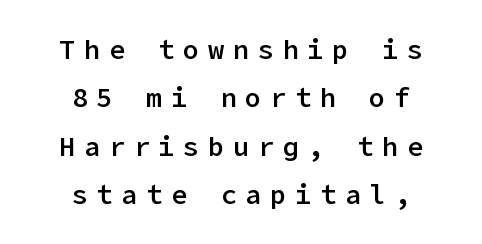
{"italic": "no", "bold": "semi", "underline": "no", "align": "center", "line_spacing_ratio": 1.79, "letter_spacing": "wide", "letter_spacing_em": 0.32, "glyph_px": 27}
